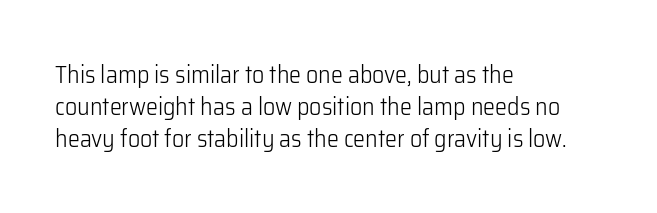
{"italic": "no", "bold": "no", "underline": "no", "align": "left", "line_spacing": "normal", "line_spacing_ratio": 1.33, "letter_spacing": "normal", "letter_spacing_em": 0.0, "glyph_px": 24}
